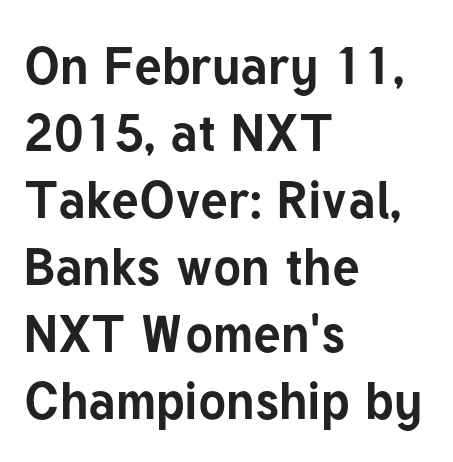
Honestly, the letter spacing is just normal — you wouldn't notice it. The font is running at its bold setting. Does the copy run flush right? No — it runs flush left. Descenders are the only things crossing below the line. Quick note: not italic, upright. Type style note: lacks serifs.
